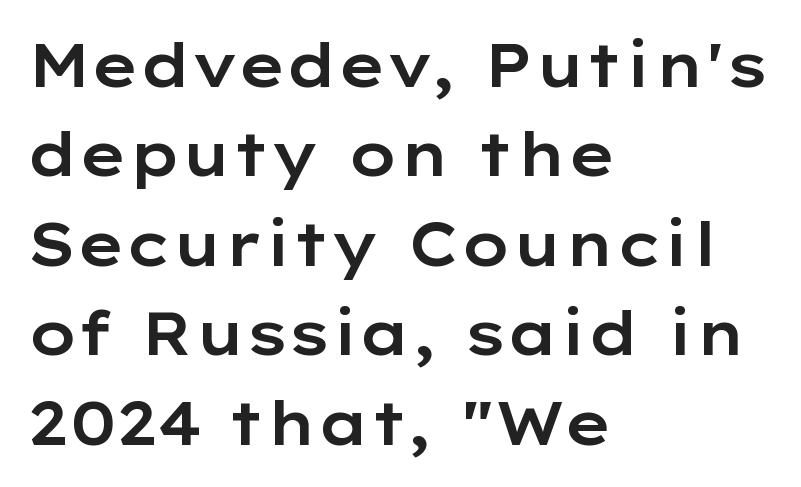
The image shows 60 px wide sans-serif type, upright; set left-aligned, normal line spacing (1.49x), normal letter spacing, not underlined; low stroke contrast and a medium x-height.
